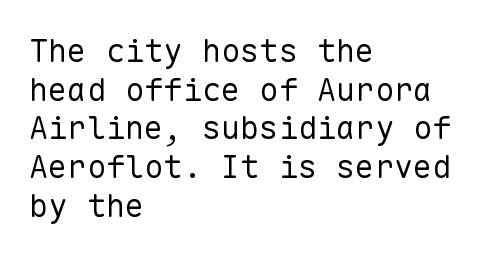
The image shows 32 px regular-weight sans-serif type, upright, monospaced; set left-aligned, line spacing 1.21x, normal letter spacing, not underlined; low stroke contrast and a medium x-height.
